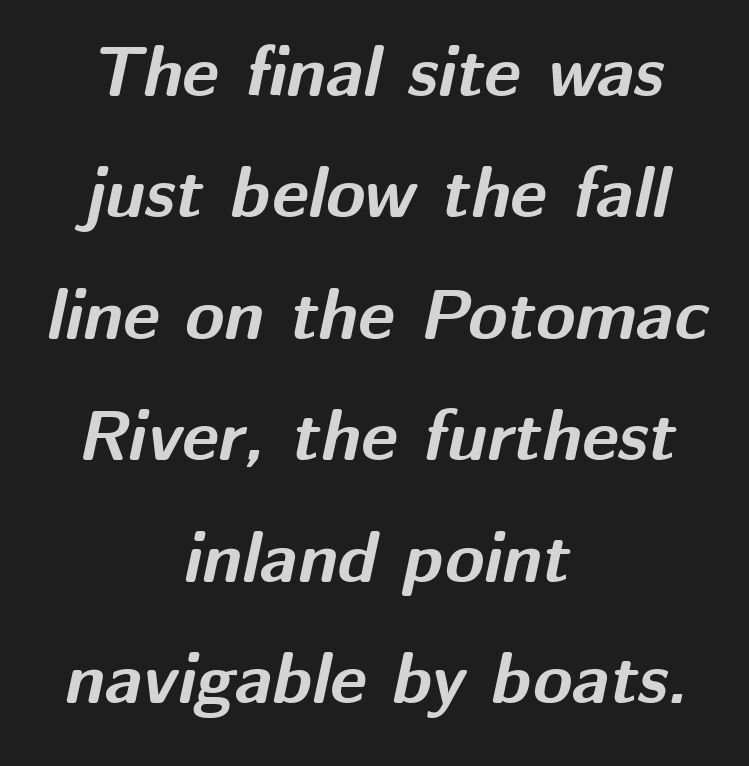
Q: Is the text bold? A: Yes.
Q: Is the text italic (slanted)? A: Yes, it leans right by about 12 degrees.
Q: Is the text underlined? A: No.
Q: How is the paragraph aligned? A: Centered.
Q: Is the spacing between letters normal or unusually wide? A: Normal.
Q: Width (condensed, normal, or wide)? A: Normal.
Q: Stroke contrast? A: Medium.
Q: x-height? A: Medium.
Q: Monospaced? A: No.
